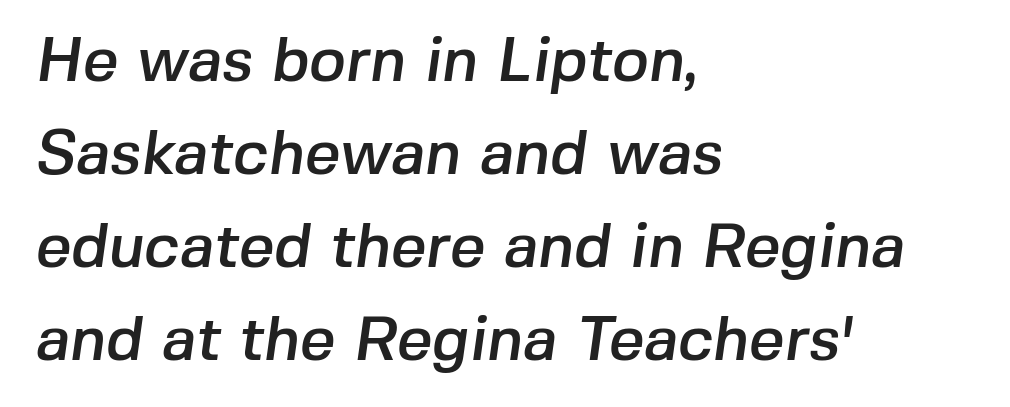
Typographically, this falls in the sans-serif category. This rendering uses left alignment, leaving the right contour irregular. Quick note: underline off. How are the letters spaced? Ordinarily, with no added tracking. You could not count columns in this text — the font is proportionally spaced. Regarding leading, the lines here are spaced in the standard way.
